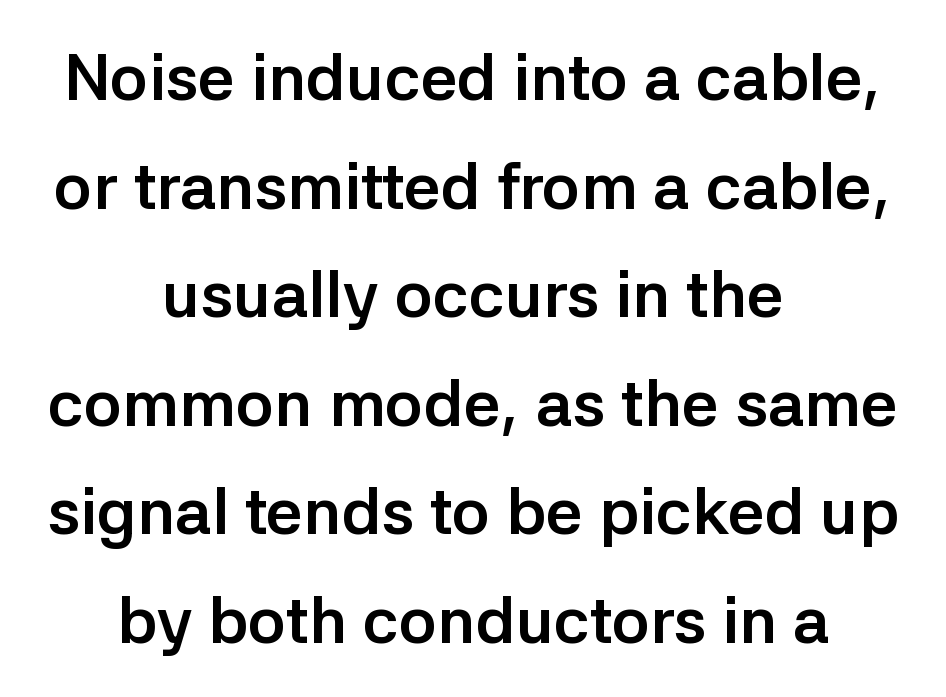
Q: Is the text bold? A: Yes.
Q: Is the text italic (slanted)? A: No, it is upright.
Q: Is the typeface a serif or a sans-serif typeface? A: Sans-serif.
Q: Is the text underlined? A: No.
Q: How is the paragraph aligned? A: Centered.
Q: Is the spacing between letters normal or unusually wide? A: Normal.
Q: Is the spacing between lines tight, normal or loose? A: Normal.
Q: Width (condensed, normal, or wide)? A: Normal.
Q: Stroke contrast? A: Low.
Q: x-height? A: Medium.
Q: Monospaced? A: No.
